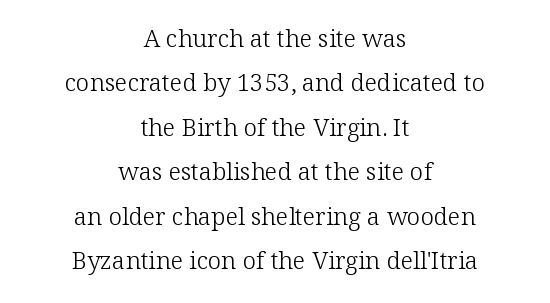
The image shows 24 px text type, upright; set centered, line spacing 1.85x, normal letter spacing, not underlined.
